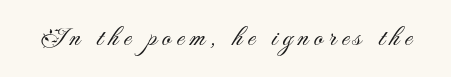
Examine the stroke ends and you'll find no serifs. The foot of each line stays bare and open. The face used here is proportionally spaced, like ordinary book or web type. No heavy texture on the line: the type isn't bold.
